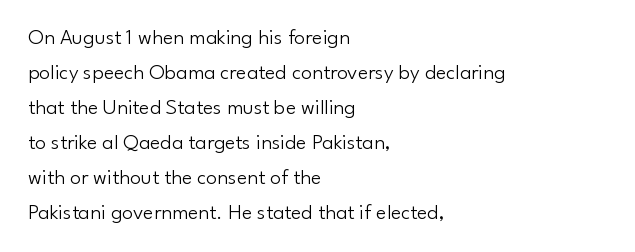
{"italic": "no", "bold": "no", "underline": "no", "align": "left", "line_spacing": "normal", "line_spacing_ratio": 1.59, "letter_spacing": "normal", "letter_spacing_em": 0.0, "glyph_px": 22}
